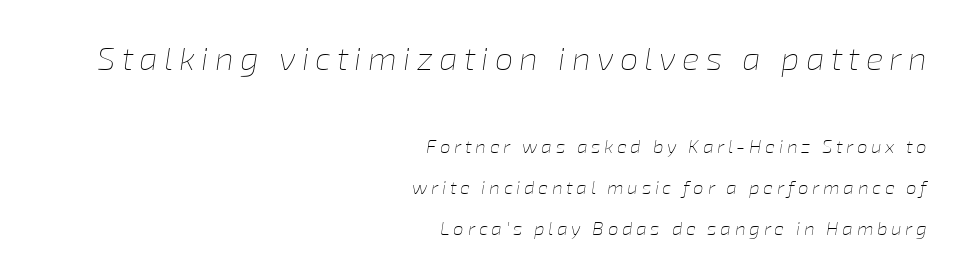
The image shows 33 px thin type, italic (leaning right); set right-aligned, loose line spacing (2.15x), not underlined; the first (top) block is 1.74x larger; low stroke contrast and a medium x-height.
